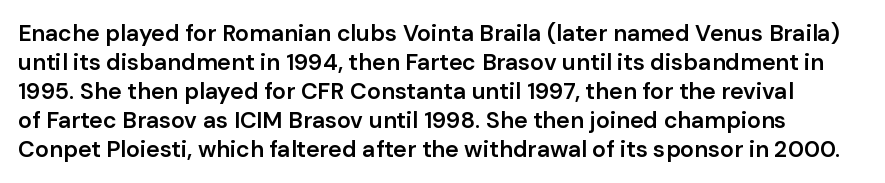
Ascenders rise straight up at ninety degrees. Any mark beneath the type? The region is blank. What stands out about the letter spacing? Nothing — it is the standard amount. Heft: intermediate — a semibold.
